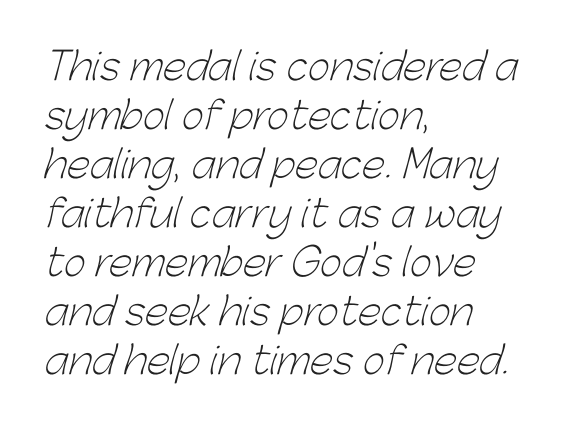
Q: Is the text bold? A: No.
Q: Is the typeface a serif or a sans-serif typeface? A: Sans-serif.
Q: Is the text underlined? A: No.
Q: How is the paragraph aligned? A: Left-aligned.
Q: Is the spacing between letters normal or unusually wide? A: Normal.
Q: Is the spacing between lines tight, normal or loose? A: Normal.
Q: Width (condensed, normal, or wide)? A: Normal.
Q: Stroke contrast? A: Low.
Q: x-height? A: Medium.
Q: Monospaced? A: No.
